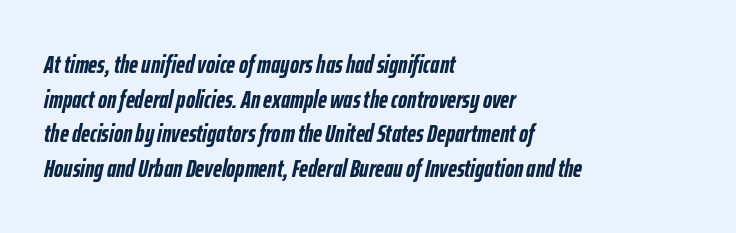
{"italic": "yes", "lean": "right", "slant_degrees": 12, "bold": "yes", "underline": "no", "align": "left", "line_spacing": "normal", "line_spacing_ratio": 1.39, "letter_spacing": "normal", "letter_spacing_em": 0.0, "glyph_px": 25}
